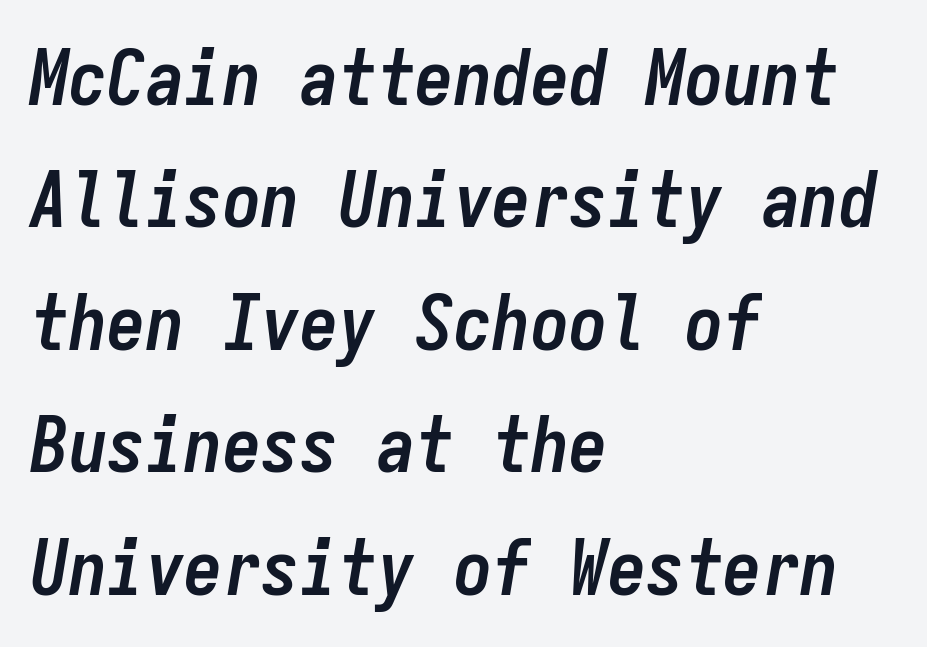
Compared with typical paragraphs, the rows here are spaced about the same. The area under the type is left untouched. Nobody touched the tracking dial on this one. Visually the block forms a straight wall on the left and a jagged coastline on the right. These lines are rendered in a fixed-pitch font. Rendered with sloped, italic letterforms.
